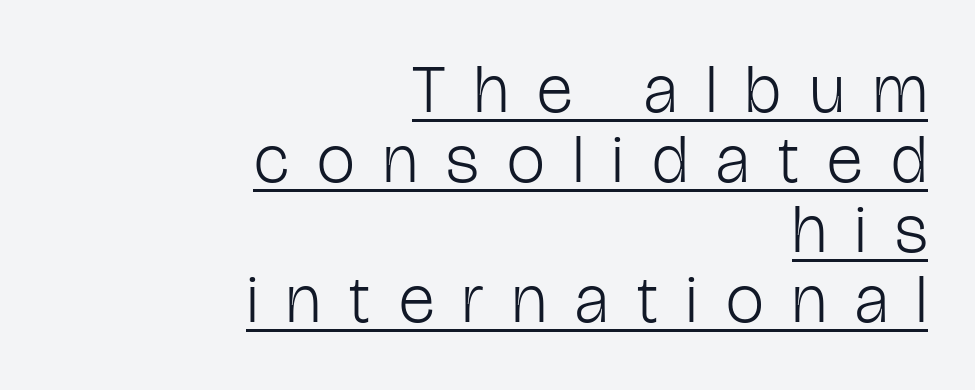
Q: Is the text bold? A: No.
Q: Is the text italic (slanted)? A: No, it is upright.
Q: Is the typeface a serif or a sans-serif typeface? A: Sans-serif.
Q: Is the text underlined? A: Yes.
Q: How is the paragraph aligned? A: Right-aligned.
Q: Is the spacing between letters normal or unusually wide? A: Unusually wide.
Q: Is the spacing between lines tight, normal or loose? A: Tight.
Q: Width (condensed, normal, or wide)? A: Condensed.
Q: Stroke contrast? A: Low.
Q: x-height? A: Medium.
Q: Monospaced? A: No.
